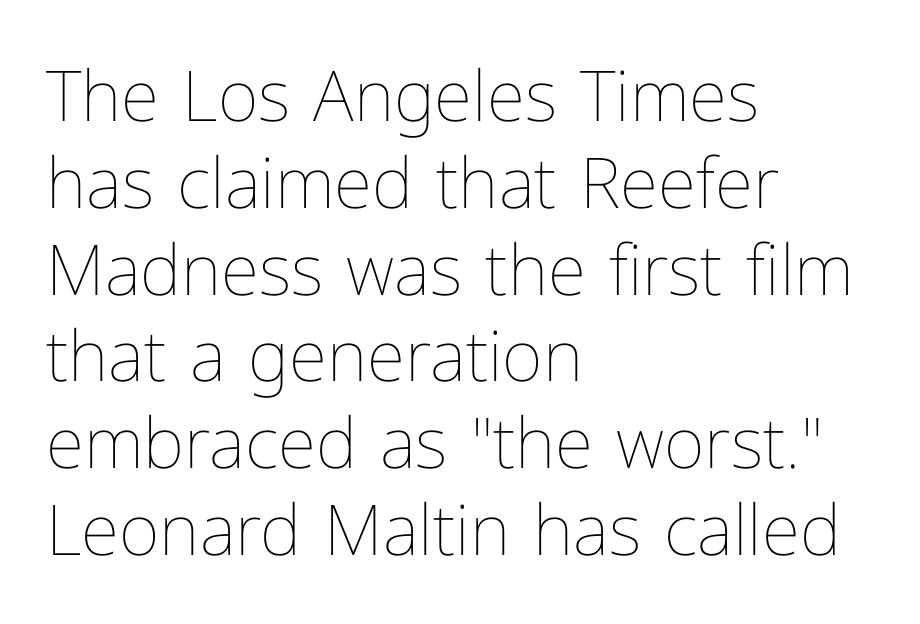
The image shows 70 px thin type, upright; set left-aligned, line spacing 1.24x, normal letter spacing, not underlined; low stroke contrast and a medium x-height.
